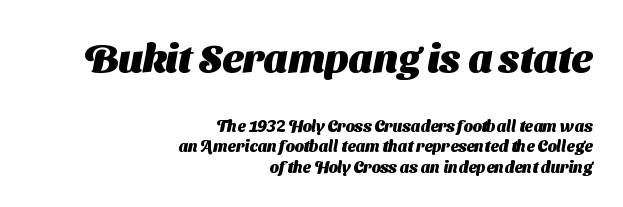
The image shows 40 px heavy sans-serif type; set right-aligned, normal line spacing (1.29x), normal letter spacing, not underlined; the first (top) block is 2.5x larger; medium stroke contrast and a medium x-height.
